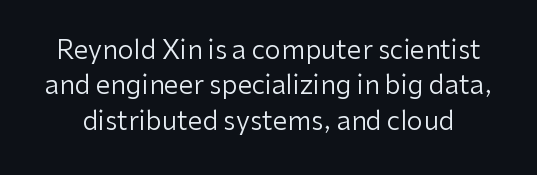
{"italic": "no", "bold": "no", "underline": "no", "line_spacing": "normal", "line_spacing_ratio": 1.36, "letter_spacing": "normal", "letter_spacing_em": 0.0, "glyph_px": 26}
